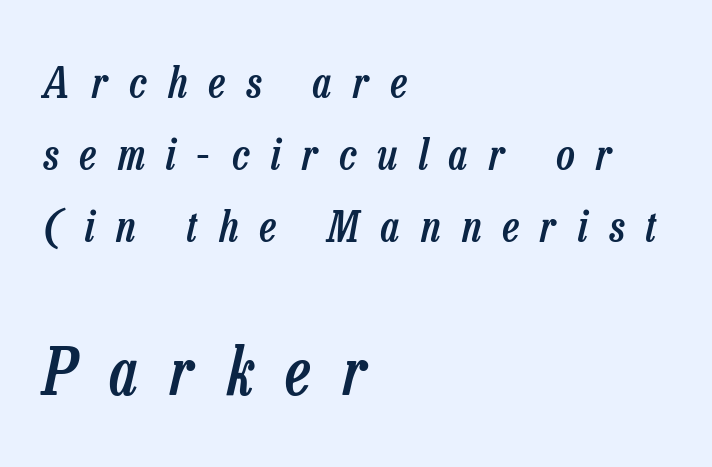
Q: Is the text bold? A: Semi-bold.
Q: Is the text italic (slanted)? A: Yes, it leans right by about 13 degrees.
Q: Is the text underlined? A: No.
Q: How is the paragraph aligned? A: Left-aligned.
Q: Is the spacing between letters normal or unusually wide? A: Unusually wide.
Q: Is the spacing between lines tight, normal or loose? A: Normal.
Q: Which block of text is set in a larger size, the first (top) or the second (bottom)? A: The second (bottom) one.
Q: Width (condensed, normal, or wide)? A: Condensed.
Q: Stroke contrast? A: Low.
Q: x-height? A: Medium.
Q: Monospaced? A: No.
